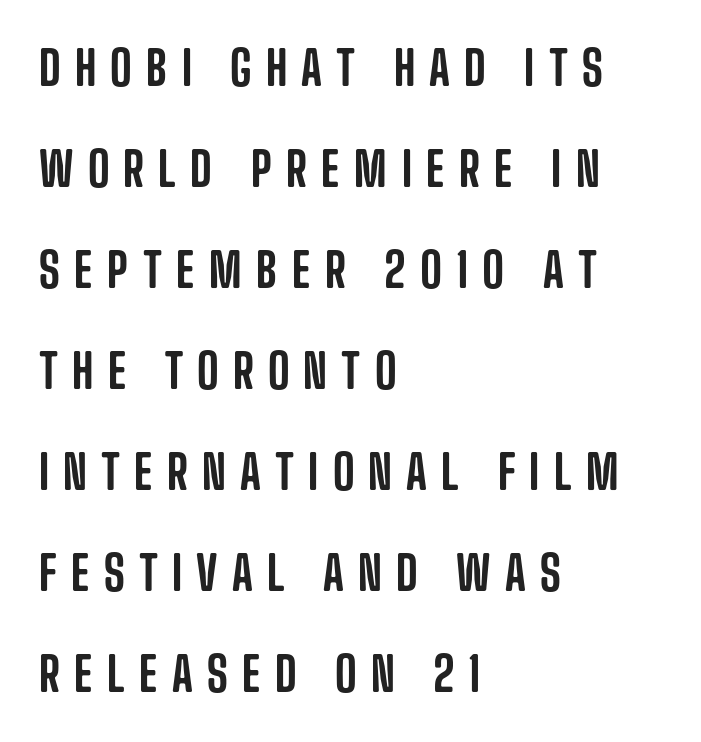
The image shows 47 px condensed sans-serif type, upright; set left-aligned, loose line spacing (2.15x), unusually wide letter spacing (+0.3 em), not underlined; low stroke contrast and a large x-height.
